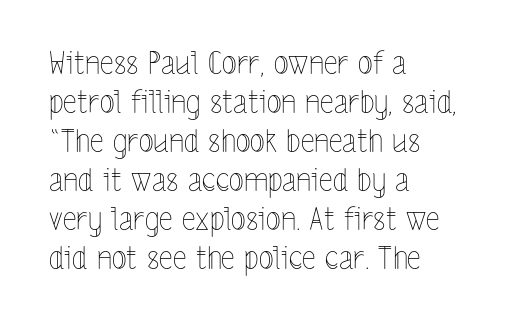
The face used here is proportionally spaced, like ordinary book or web type. The line texture is even and compact thanks to regular tracking. The weight tops out at a normal text grade. Tall strokes in this sample are plumb rather than angled.
